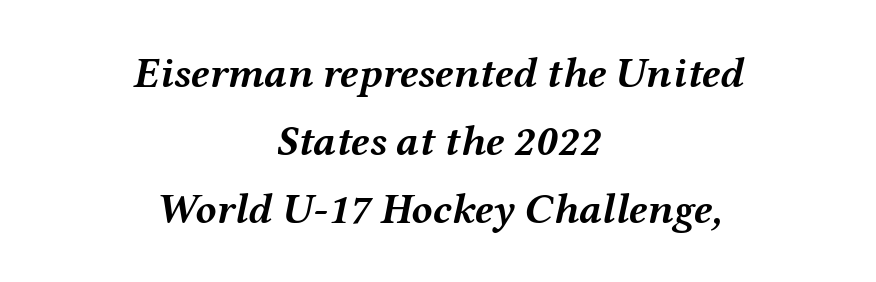
Q: Is the text bold? A: Yes.
Q: Is the text italic (slanted)? A: Yes, it leans right by about 12 degrees.
Q: Is the text underlined? A: No.
Q: How is the paragraph aligned? A: Centered.
Q: Is the spacing between letters normal or unusually wide? A: Normal.
Q: Is the spacing between lines tight, normal or loose? A: Normal.
Q: Width (condensed, normal, or wide)? A: Wide.
Q: Stroke contrast? A: Medium.
Q: x-height? A: Medium.
Q: Monospaced? A: No.
